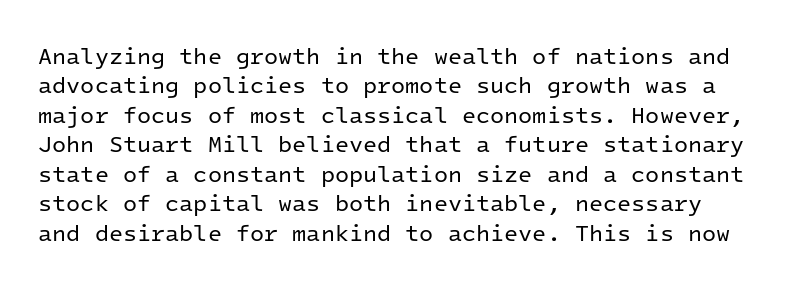
Q: Is the text bold? A: No.
Q: Is the text italic (slanted)? A: No, it is upright.
Q: Is the text underlined? A: No.
Q: Is the spacing between letters normal or unusually wide? A: Normal.
Q: Is the spacing between lines tight, normal or loose? A: Normal.
